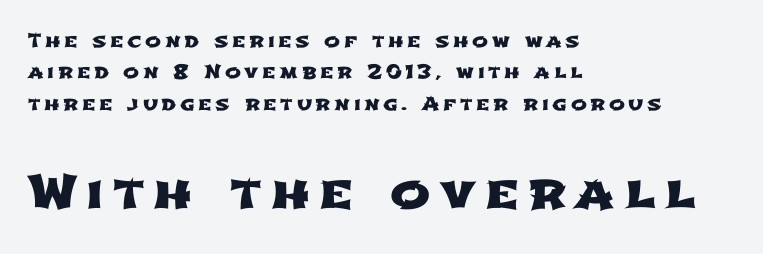
Q: Is the typeface a serif or a sans-serif typeface? A: Sans-serif.
Q: Is the text underlined? A: No.
Q: How is the paragraph aligned? A: Left-aligned.
Q: Is the spacing between lines tight, normal or loose? A: Normal.
Q: Which block of text is set in a larger size, the first (top) or the second (bottom)? A: The second (bottom) one.
Q: Width (condensed, normal, or wide)? A: Wide.
Q: Stroke contrast? A: Low.
Q: x-height? A: Medium.
Q: Monospaced? A: No.
